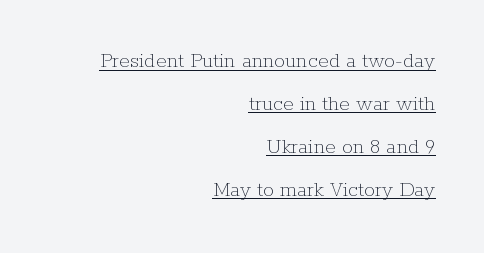
Quick note: underline on. Inter-character spacing is left at the font's built-in metrics. Bold? No — there's no thickening of the strokes. Baseline-to-baseline distance is far greater than the letter height.
